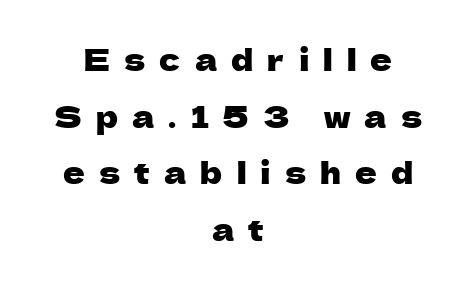
The image shows 30 px sans-serif type, upright; set centered, line spacing 1.89x, unusually wide letter spacing (+0.47 em), not underlined; low stroke contrast and a medium x-height.
